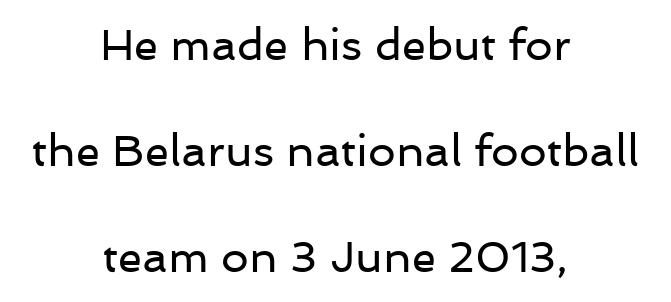
Nobody touched the tracking dial on this one. Think of a printed novel: that variable character pitch is what you see here. A typesetter would mark this as roman, not italic. The rendering positions every line midway between the sides. The glyphs in this specimen are sans serif.
